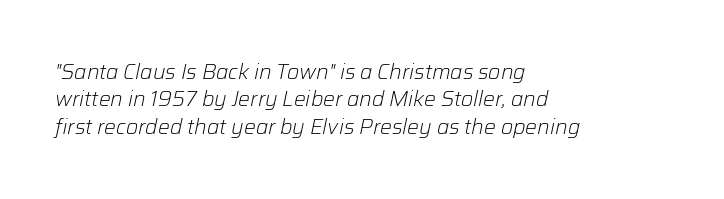
Stem width sits at or under what a default text font uses. The zone under the glyphs is completely vacant. The lines in this sample share a left origin and differ only in where they stop. Posture: slanted. Horizontal bands of white between lines are of average thickness.
